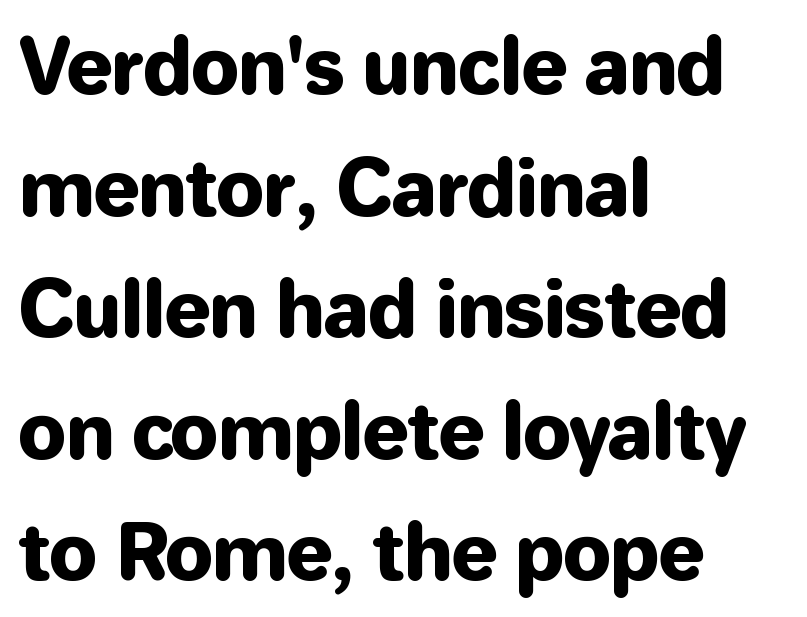
Between one letter and the next there's only the usual sliver of space. These lines were composed using upright roman letters. Regarding serifs, this sample does without them. These lines sit exactly where default settings would place them. The space beneath each line is pristine and unruled.
